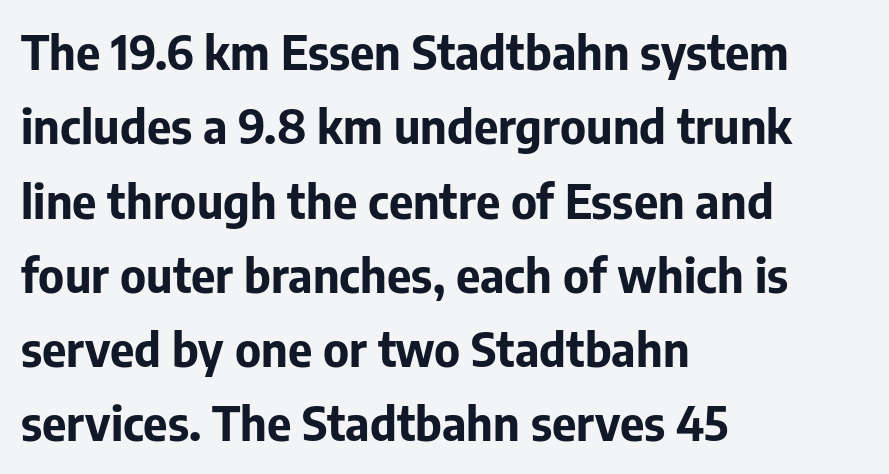
Q: Is the text bold? A: Yes.
Q: Is the text italic (slanted)? A: No, it is upright.
Q: Is the typeface a serif or a sans-serif typeface? A: Sans-serif.
Q: Is the text underlined? A: No.
Q: How is the paragraph aligned? A: Left-aligned.
Q: Is the spacing between letters normal or unusually wide? A: Normal.
Q: Is the spacing between lines tight, normal or loose? A: Normal.
Q: Width (condensed, normal, or wide)? A: Normal.
Q: Stroke contrast? A: Low.
Q: x-height? A: Medium.
Q: Monospaced? A: No.
